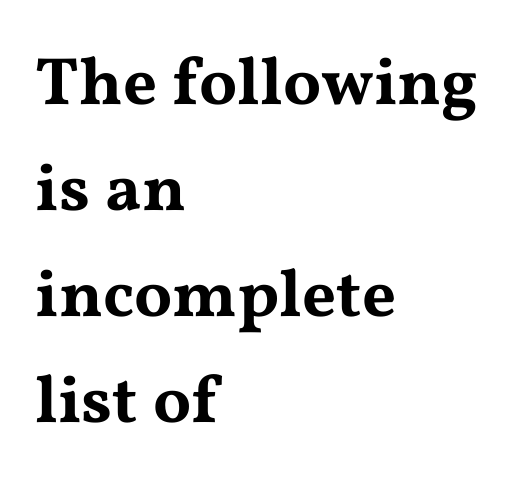
{"serif": "yes", "italic": "no", "width": "wide", "stroke_contrast": "medium", "x_height": "medium", "monospaced": "no", "underline": "no", "align": "left", "line_spacing": "normal", "line_spacing_ratio": 1.58, "letter_spacing": "normal", "letter_spacing_em": 0.0, "glyph_px": 67}
